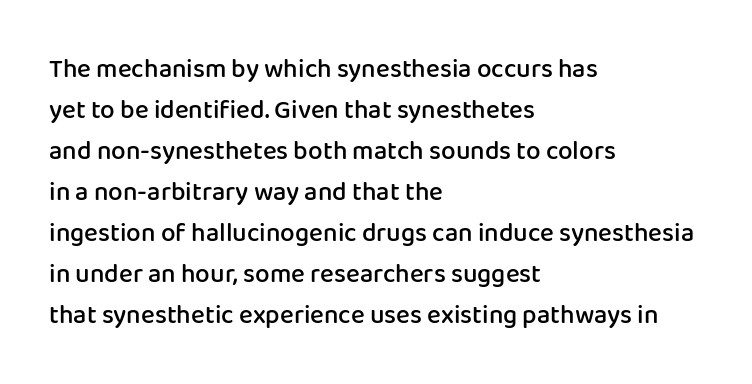
Q: Is the text bold? A: Semi-bold.
Q: Is the text italic (slanted)? A: No, it is upright.
Q: Is the text underlined? A: No.
Q: How is the paragraph aligned? A: Left-aligned.
Q: Is the spacing between letters normal or unusually wide? A: Normal.
Q: Is the spacing between lines tight, normal or loose? A: Normal.
